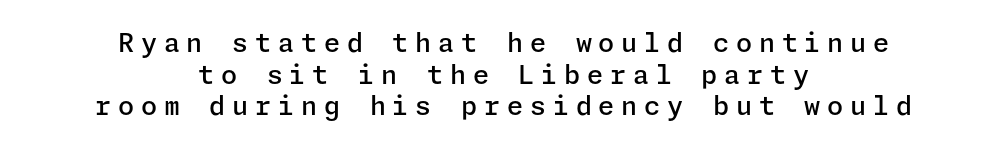
Q: Is the text bold? A: Semi-bold.
Q: Is the text italic (slanted)? A: No, it is upright.
Q: Is the text underlined? A: No.
Q: How is the paragraph aligned? A: Centered.
Q: Is the spacing between letters normal or unusually wide? A: Unusually wide.
